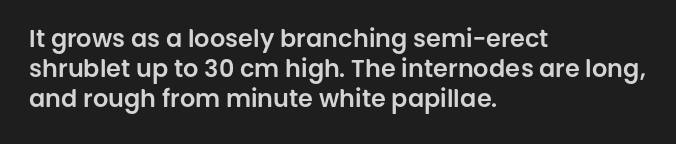
Leading: standard. Ascenders rise straight up at ninety degrees. The text block is weighted toward the left margin, trailing off unevenly rightward. Default kerning and tracking; the words read as compact shapes. Underlining? Definitely not there.
